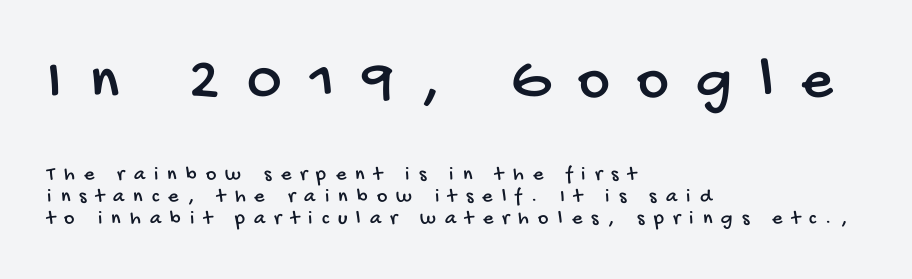
Q: Is the typeface a serif or a sans-serif typeface? A: Sans-serif.
Q: Is the text underlined? A: No.
Q: How is the paragraph aligned? A: Left-aligned.
Q: Is the spacing between letters normal or unusually wide? A: Unusually wide.
Q: Is the spacing between lines tight, normal or loose? A: Tight.
Q: Which block of text is set in a larger size, the first (top) or the second (bottom)? A: The first (top) one.
Q: Width (condensed, normal, or wide)? A: Condensed.
Q: Stroke contrast? A: Low.
Q: x-height? A: Large.
Q: Monospaced? A: No.
